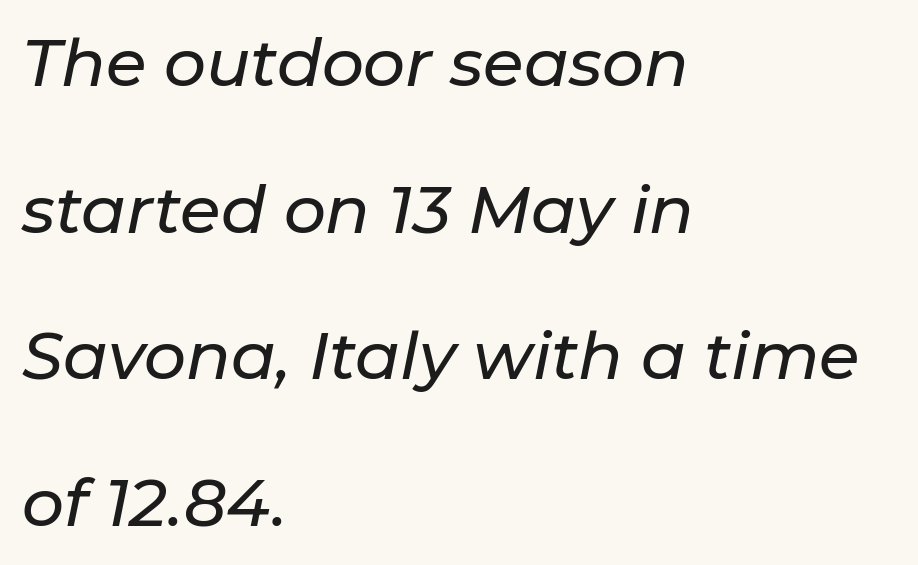
Q: Is the text italic (slanted)? A: Yes, it leans right by about 11 degrees.
Q: Is the text underlined? A: No.
Q: How is the paragraph aligned? A: Left-aligned.
Q: Is the spacing between letters normal or unusually wide? A: Normal.
Q: Is the spacing between lines tight, normal or loose? A: Loose.
Q: Width (condensed, normal, or wide)? A: Normal.
Q: Stroke contrast? A: Low.
Q: x-height? A: Medium.
Q: Monospaced? A: No.
